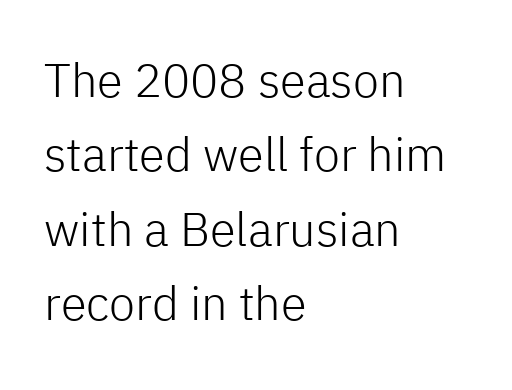
{"serif": "no", "italic": "no", "bold": "no", "weight": "light", "width": "normal", "stroke_contrast": "low", "x_height": "medium", "monospaced": "no", "underline": "no", "align": "left", "line_spacing": "normal", "line_spacing_ratio": 1.58, "letter_spacing": "normal", "letter_spacing_em": 0.0, "glyph_px": 47}
